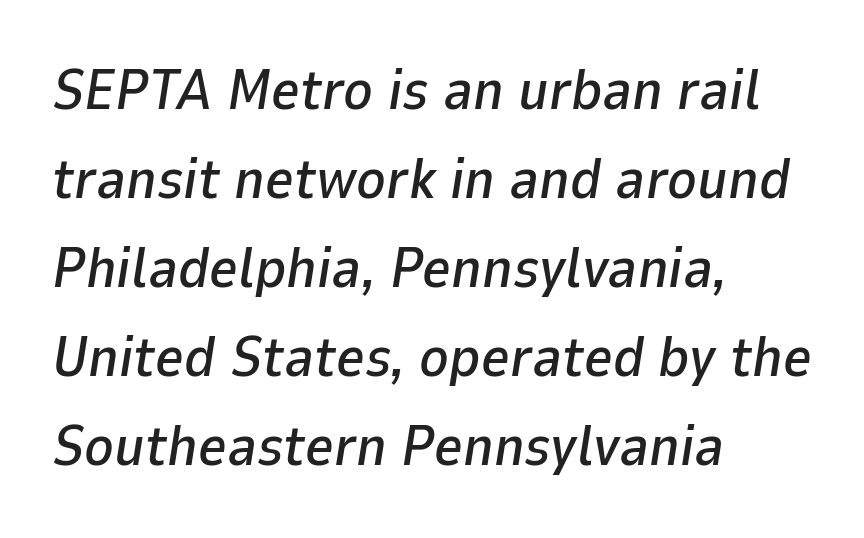
{"italic": "yes", "lean": "right", "slant_degrees": 9, "width": "normal", "stroke_contrast": "low", "x_height": "medium", "monospaced": "no", "underline": "no", "align": "left", "line_spacing": "normal", "line_spacing_ratio": 1.59, "letter_spacing": "normal", "letter_spacing_em": 0.0, "glyph_px": 56}
